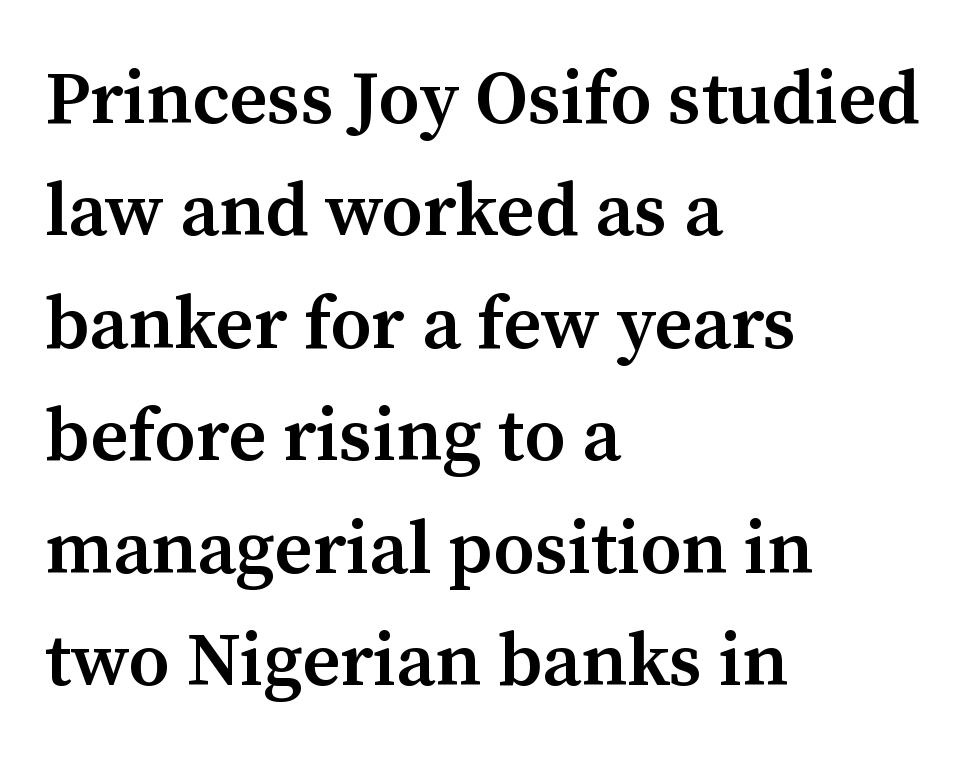
{"serif": "yes", "italic": "no", "bold": "semi", "weight": "semibold", "width": "normal", "stroke_contrast": "medium", "x_height": "medium", "monospaced": "no", "underline": "no", "align": "left", "line_spacing": "normal", "line_spacing_ratio": 1.5, "letter_spacing": "normal", "letter_spacing_em": 0.0, "glyph_px": 75}
